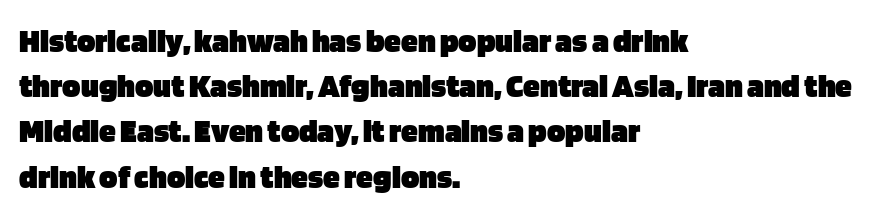
Q: Is the text bold? A: Yes.
Q: Is the text italic (slanted)? A: No, it is upright.
Q: Is the typeface a serif or a sans-serif typeface? A: Sans-serif.
Q: Is the text underlined? A: No.
Q: How is the paragraph aligned? A: Left-aligned.
Q: Is the spacing between letters normal or unusually wide? A: Normal.
Q: Is the spacing between lines tight, normal or loose? A: Normal.
Q: Width (condensed, normal, or wide)? A: Normal.
Q: Stroke contrast? A: Low.
Q: x-height? A: Large.
Q: Monospaced? A: No.
